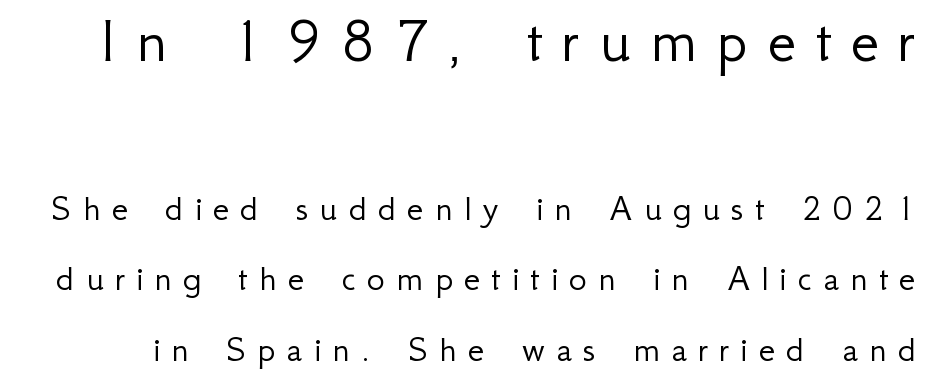
Q: Is the text bold? A: No.
Q: Is the text italic (slanted)? A: No, it is upright.
Q: Is the typeface a serif or a sans-serif typeface? A: Sans-serif.
Q: Is the text underlined? A: No.
Q: Is the spacing between letters normal or unusually wide? A: Unusually wide.
Q: Which block of text is set in a larger size, the first (top) or the second (bottom)? A: The first (top) one.
Q: Width (condensed, normal, or wide)? A: Normal.
Q: Stroke contrast? A: Low.
Q: x-height? A: Small.
Q: Monospaced? A: No.
